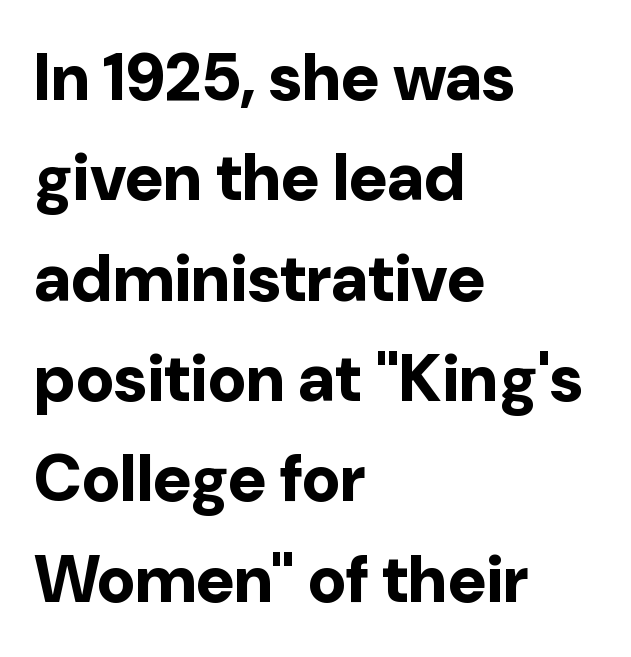
Reading down the block, your eye returns to a fixed left position each line. Every letter is thick-stroked: bold, no question. Nope, not italic — everything's standing straight. The area under the type is left untouched. Students, note that the glyphs here touch the page at normal intervals. Is there much room between lines? A standard amount, neither cramped nor airy.
